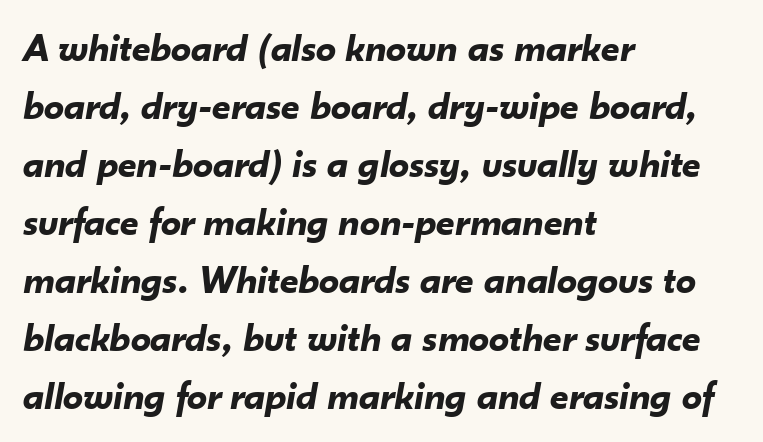
Left-aligned paragraph, ragged on the right. The passage shown leans; its letterforms are oblique. Words appear dense and cohesive because spacing is normal. These lines carry a lot of weight — the face is fully bold. Glance below the letters and you will spot only blank space. What's the leading like? Ordinary, nothing unusual.
